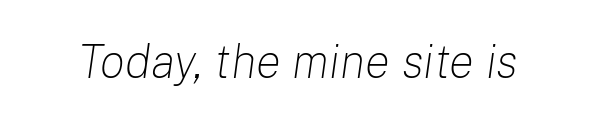
Q: Is the text bold? A: No.
Q: Is the text italic (slanted)? A: Yes, it leans right by about 8 degrees.
Q: Is the text underlined? A: No.
Q: Is the spacing between letters normal or unusually wide? A: Normal.
Q: Width (condensed, normal, or wide)? A: Normal.
Q: Stroke contrast? A: Low.
Q: x-height? A: Medium.
Q: Monospaced? A: No.
